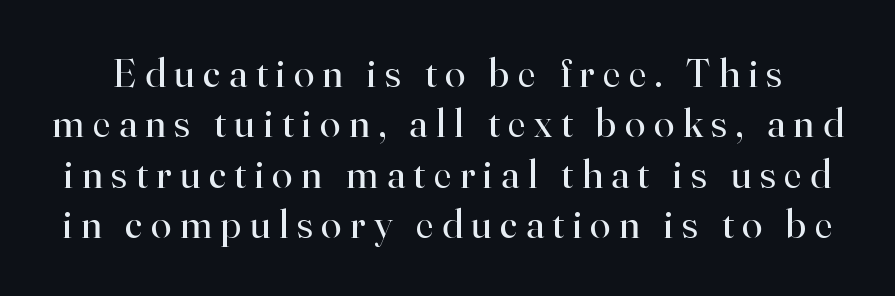
The lettering stays uniformly vertical, giving the passage a roman look. Do the characters align in a grid? No, the font is proportional. Stroke terminals: seriffed. Any mark beneath the type? The region is blank. Summary of weight: not heavy and not bold. Each word looks stretched out because of the extra space between its letters.
